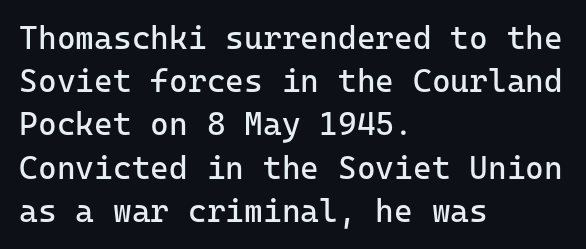
Type style note: lacks serifs. Every character here occupies the same horizontal width, giving the sample a typewriter-like rhythm. Check the space under the baseline: it is left empty. The passage shown stacks its lines at a standard gap. Is the stroke heavy? The answer is a plain regular-or-lighter. Glyph-to-glyph distance matches everyday printed text.
